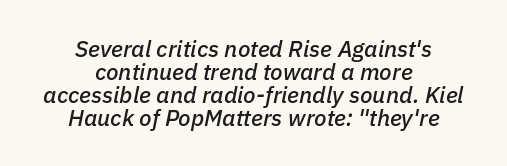
The image shows 23 px text type, italic (leaning right); set centered, tight line spacing (1.0x), normal letter spacing, not underlined.
